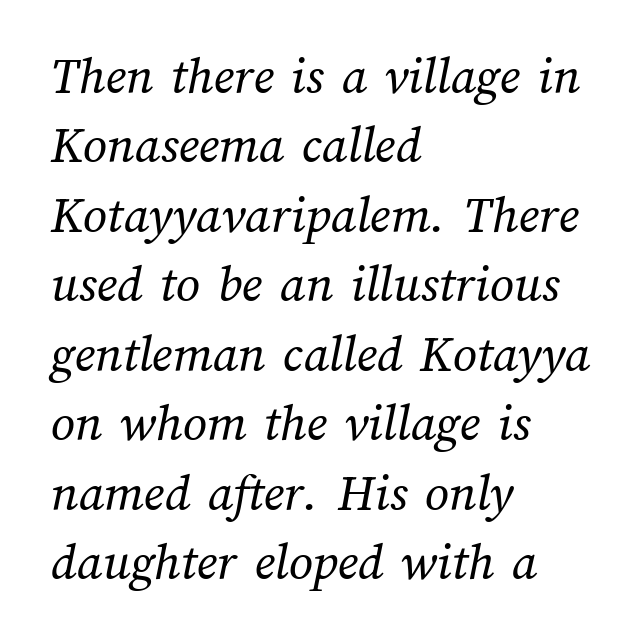
{"bold": "no", "weight": "regular", "width": "normal", "stroke_contrast": "medium", "x_height": "medium", "monospaced": "no", "underline": "no", "align": "left", "line_spacing": "normal", "line_spacing_ratio": 1.31, "letter_spacing": "normal", "letter_spacing_em": 0.0, "glyph_px": 53}
